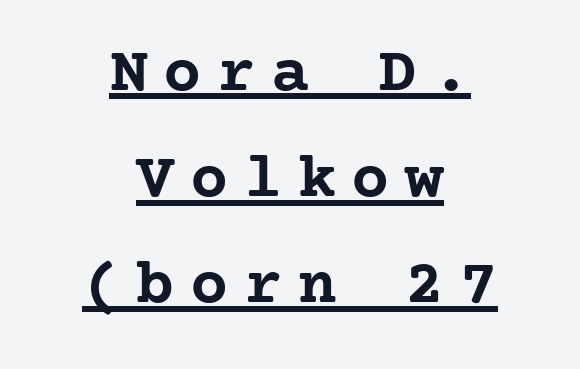
{"serif": "yes", "italic": "no", "bold": "yes", "weight": "semibold", "width": "normal", "stroke_contrast": "low", "x_height": "medium", "monospaced": "yes", "underline": "yes", "align": "center", "line_spacing": "normal", "line_spacing_ratio": 1.66, "letter_spacing": "wide", "letter_spacing_em": 0.24, "glyph_px": 64}
